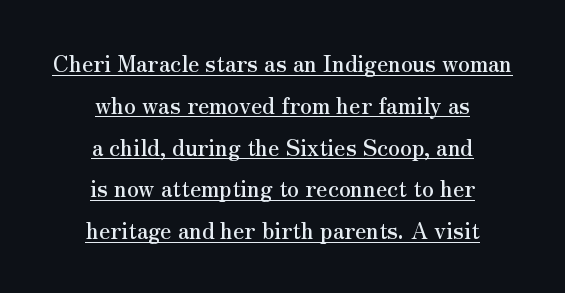
{"italic": "no", "underline": "yes", "align": "center", "line_spacing": "loose", "line_spacing_ratio": 1.9, "letter_spacing": "normal", "letter_spacing_em": 0.0, "glyph_px": 22}
